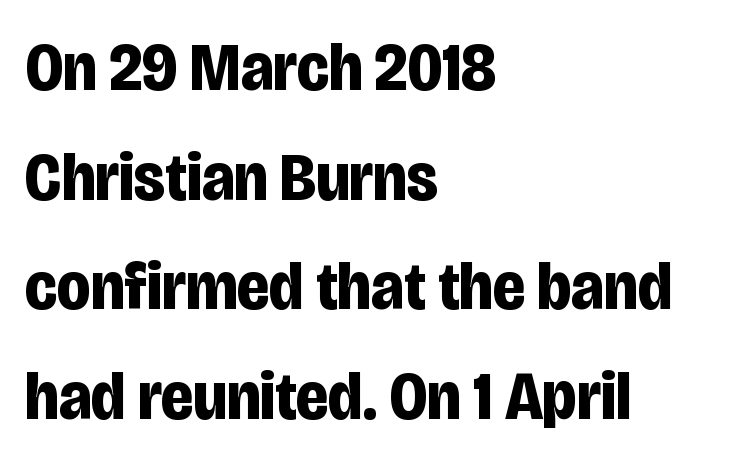
The passage shown is not underscored anywhere. In terms of weight, the rendering is a true, heavy bold. The characters display no serif detailing; their extremities are plain. Style check: upright. Where is the straight margin? On the left.
